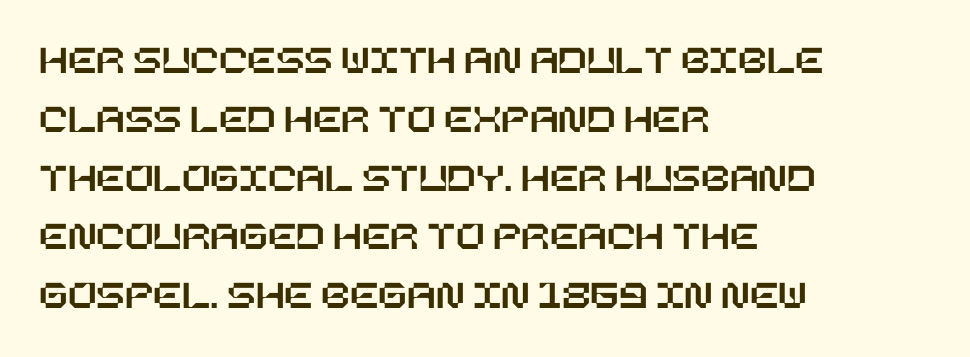
{"italic": "no", "width": "normal", "stroke_contrast": "low", "x_height": "large", "underline": "no", "align": "left", "line_spacing": "normal", "line_spacing_ratio": 1.4, "letter_spacing": "normal", "letter_spacing_em": 0.0, "glyph_px": 42}
